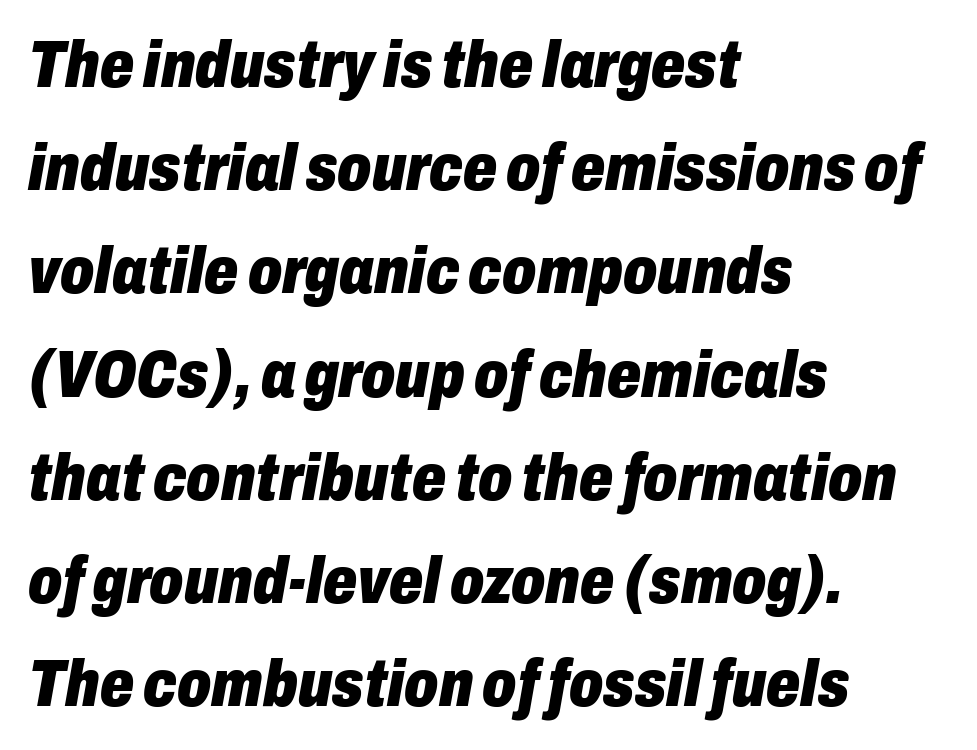
Words appear dense and cohesive because spacing is normal. A classic flush-left, rag-right setting is used for this passage. Looking at the ascenders, they clearly lean. Lines of text with bare space underneath.
